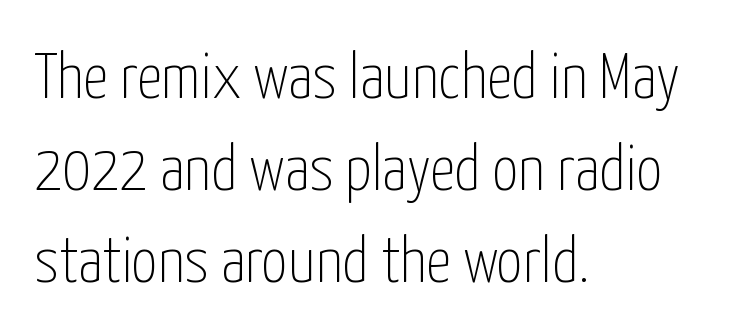
The image shows 64 px thin, condensed sans-serif type, upright; set left-aligned, normal line spacing (1.44x), normal letter spacing, not underlined; low stroke contrast and a medium x-height.
